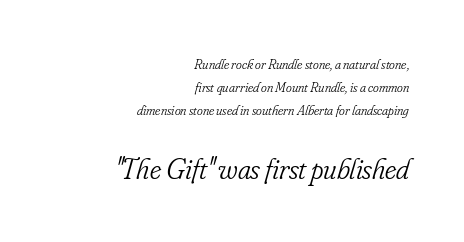
Observe the ordinary spacing: letters are neighbours, not strangers. The lines are quadded right. Note: serifs present on the glyphs. Slant detected: the letters are inclined. Check the space under the baseline: it is left empty.
